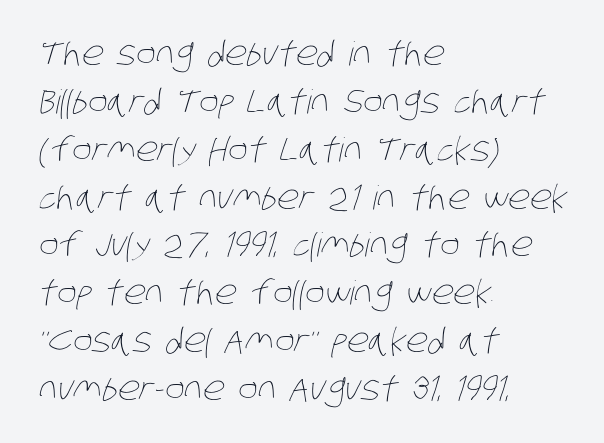
Observe the ordinary spacing: letters are neighbours, not strangers. Each line starts at the same left margin while the right side varies. The gap between lines stays unmarked. Is this a fixed-width face? No — the glyphs have proportional, varying widths.
